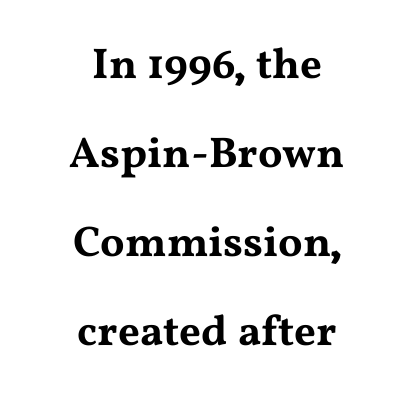
Rows of type keep a wide berth in the vertical direction. This is the regular roman posture of the typeface. Tracking here is standard; glyphs follow each other at the usual distance. Examine the stroke ends and you'll spot serifs. Each letter keeps its own natural width here, so spacing adapts to shape.
